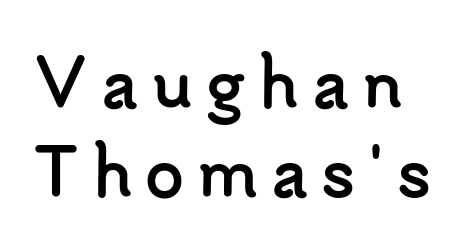
The image shows 63 px semibold sans-serif type, upright; set normal line spacing (1.41x), unusually wide letter spacing (+0.2 em), not underlined; low stroke contrast and a small x-height.
